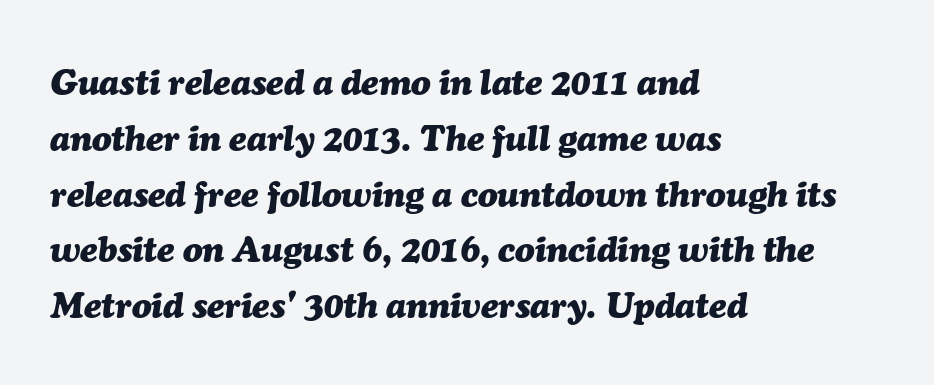
The image shows 36 px heavy type, italic (leaning right); set left-aligned, normal line spacing (1.55x), normal letter spacing, not underlined; medium stroke contrast and a medium x-height.
